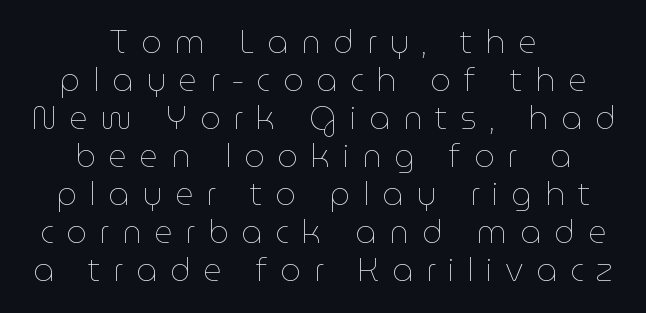
The image shows 32 px thin type, upright; set centered, line spacing 1.19x, unusually wide letter spacing (+0.4 em), not underlined; low stroke contrast and a medium x-height.
